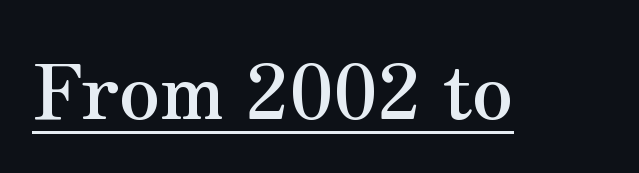
Q: Is the text bold? A: Yes.
Q: Is the text italic (slanted)? A: No, it is upright.
Q: Is the typeface a serif or a sans-serif typeface? A: Serif.
Q: Is the text underlined? A: Yes.
Q: Is the spacing between letters normal or unusually wide? A: Normal.
Q: Width (condensed, normal, or wide)? A: Normal.
Q: Stroke contrast? A: Medium.
Q: x-height? A: Small.
Q: Monospaced? A: No.
